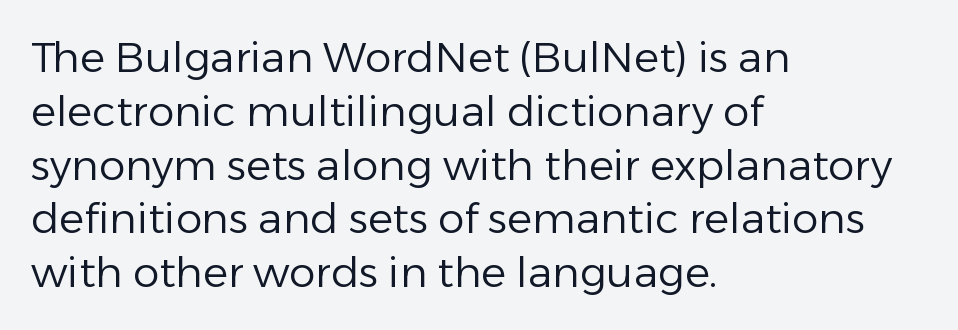
Evenly set lines give the paragraph a standard silhouette. The space directly below the letters is spotless. This sample uses an upright cut, with every glyph sitting square on the baseline. The typeface chosen for these lines omits serifs.
